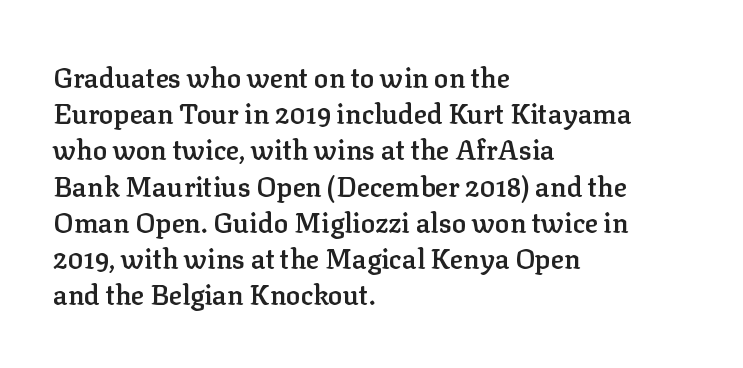
Nobody touched the tracking dial on this one. Its strokes are somewhat broadened, the hallmark of semibold type. Reading down the column, the eye jumps a familiar distance to each next line. Decoration check: the copy has no underline. The paragraph has a hard left edge and a soft right edge. Does the lettering tilt? It doesn't — this is upright.
